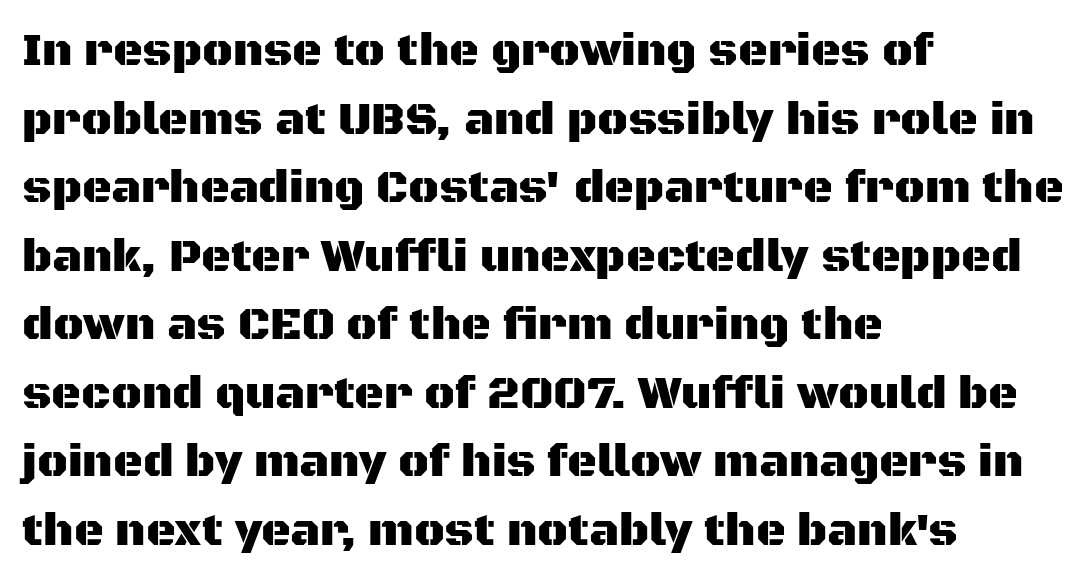
Varying glyph widths throughout — classic text-font behaviour. The line-height multiplier appears to be the usual default. If you drew a line through each stem, it would be perfectly vertical. Underline: absent. How are the letters spaced? Ordinarily, with no added tracking.
